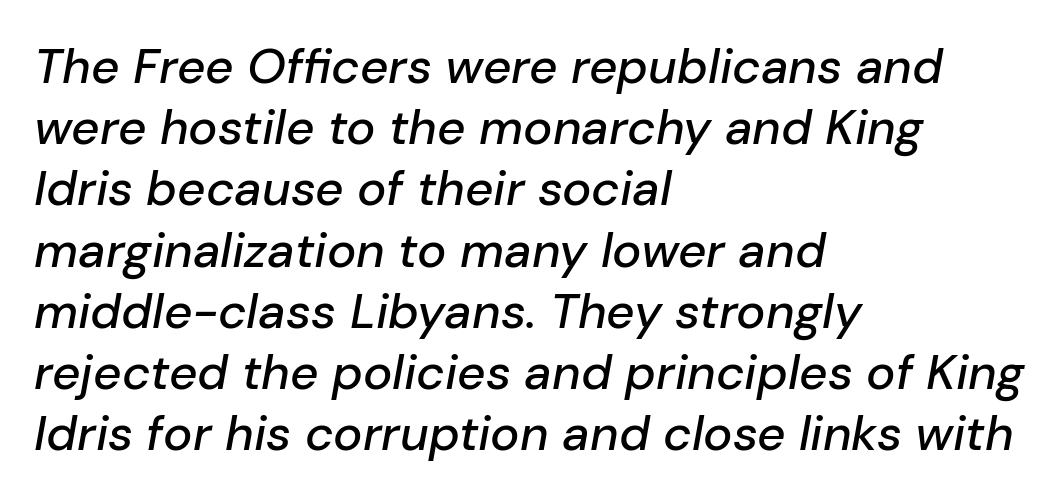
Q: Is the text italic (slanted)? A: Yes, it leans right by about 10 degrees.
Q: Is the text underlined? A: No.
Q: How is the paragraph aligned? A: Left-aligned.
Q: Is the spacing between letters normal or unusually wide? A: Normal.
Q: Is the spacing between lines tight, normal or loose? A: Normal.
Q: Width (condensed, normal, or wide)? A: Normal.
Q: Stroke contrast? A: Low.
Q: x-height? A: Medium.
Q: Monospaced? A: No.
